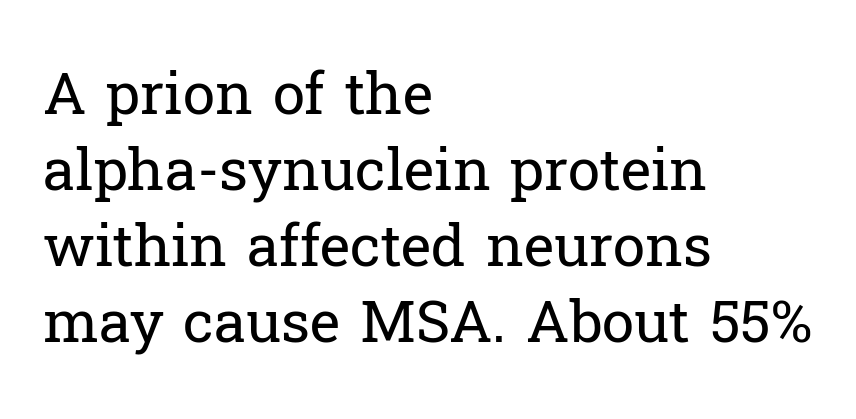
Q: Is the text bold? A: No.
Q: Is the text italic (slanted)? A: No, it is upright.
Q: Is the typeface a serif or a sans-serif typeface? A: Serif.
Q: Is the text underlined? A: No.
Q: How is the paragraph aligned? A: Left-aligned.
Q: Is the spacing between letters normal or unusually wide? A: Normal.
Q: Is the spacing between lines tight, normal or loose? A: Normal.
Q: Width (condensed, normal, or wide)? A: Normal.
Q: Stroke contrast? A: Low.
Q: x-height? A: Medium.
Q: Monospaced? A: No.
